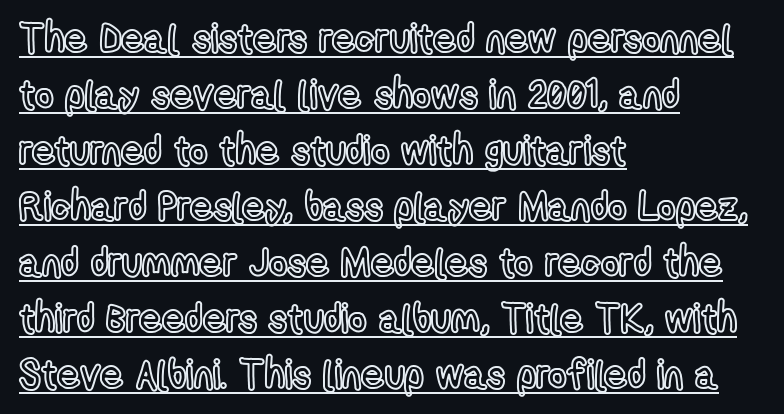
Q: Is the text italic (slanted)? A: No, it is upright.
Q: Is the text underlined? A: Yes.
Q: How is the paragraph aligned? A: Left-aligned.
Q: Is the spacing between letters normal or unusually wide? A: Normal.
Q: Is the spacing between lines tight, normal or loose? A: Normal.
Q: Width (condensed, normal, or wide)? A: Condensed.
Q: x-height? A: Medium.
Q: Monospaced? A: No.
